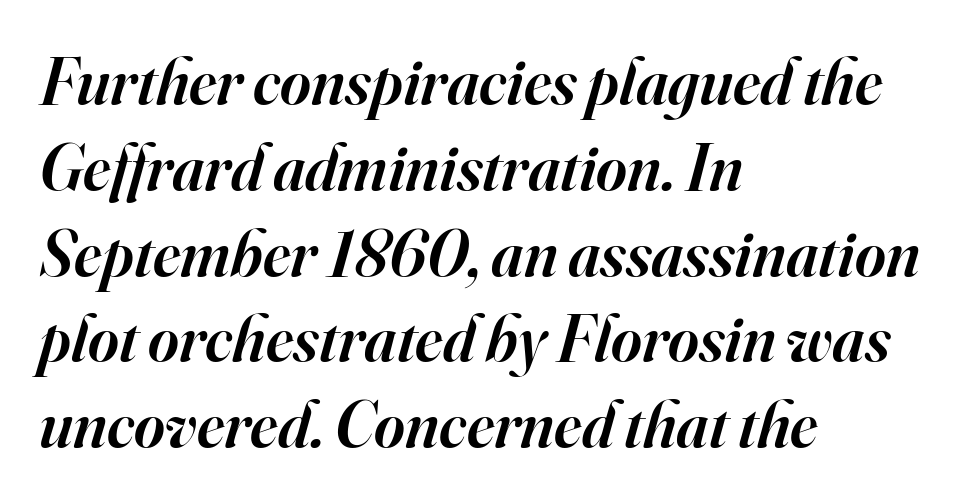
{"serif": "yes", "italic": "yes", "lean": "right", "slant_degrees": 16, "bold": "semi", "weight": "semibold", "width": "normal", "stroke_contrast": "high", "x_height": "small", "monospaced": "no", "underline": "no", "align": "left", "line_spacing": "normal", "line_spacing_ratio": 1.3, "letter_spacing": "normal", "letter_spacing_em": 0.0, "glyph_px": 66}
